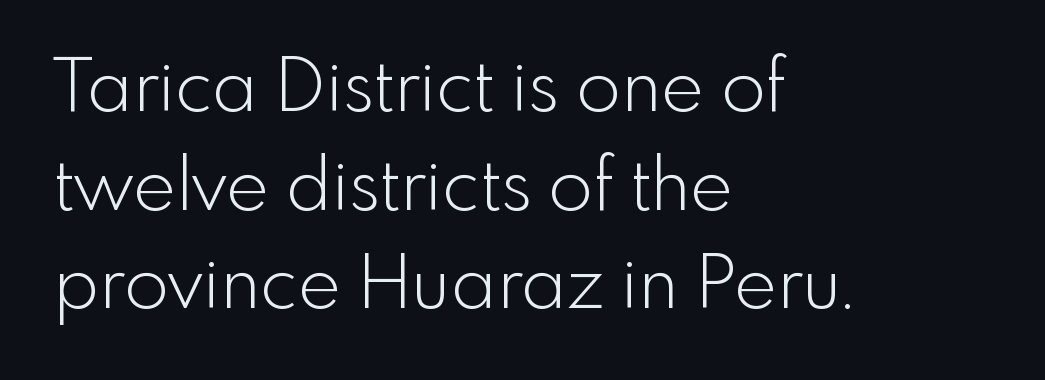
Q: Is the text bold? A: No.
Q: Is the text italic (slanted)? A: No, it is upright.
Q: Is the typeface a serif or a sans-serif typeface? A: Sans-serif.
Q: Is the text underlined? A: No.
Q: How is the paragraph aligned? A: Left-aligned.
Q: Is the spacing between letters normal or unusually wide? A: Normal.
Q: Is the spacing between lines tight, normal or loose? A: Normal.
Q: Width (condensed, normal, or wide)? A: Normal.
Q: x-height? A: Small.
Q: Monospaced? A: No.
